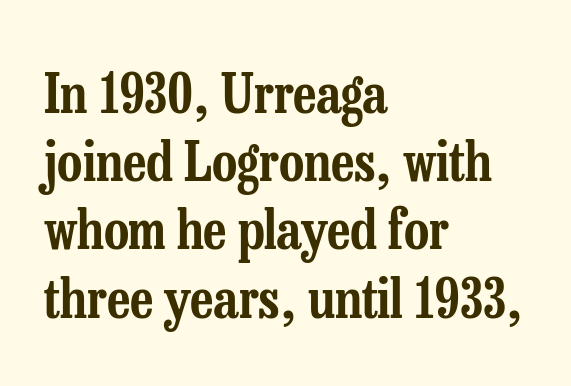
The paragraph shown leans on its left margin. Honestly, the letter spacing is just normal — you wouldn't notice it. Proportional: the letters do not fall into vertical columns. Ascenders rise straight up at ninety degrees. Just letters on the line, the space beneath them empty. Yep, those are serifs on the letters.
